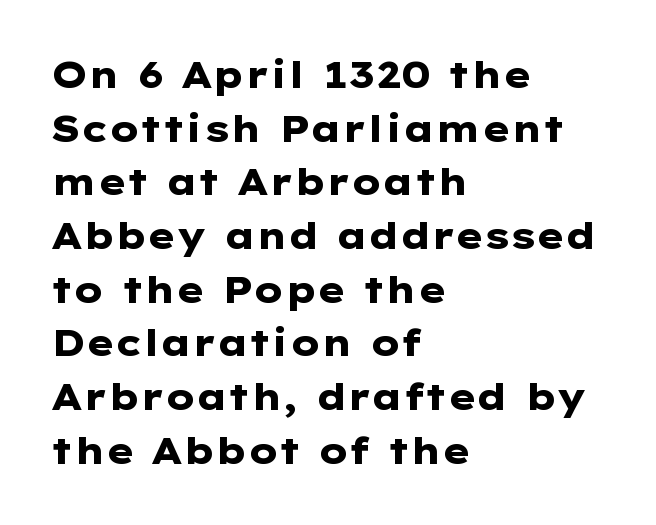
Q: Is the text bold? A: Yes.
Q: Is the text italic (slanted)? A: No, it is upright.
Q: Is the typeface a serif or a sans-serif typeface? A: Sans-serif.
Q: Is the text underlined? A: No.
Q: How is the paragraph aligned? A: Left-aligned.
Q: Is the spacing between letters normal or unusually wide? A: Normal.
Q: Is the spacing between lines tight, normal or loose? A: Normal.
Q: Width (condensed, normal, or wide)? A: Wide.
Q: Stroke contrast? A: Low.
Q: x-height? A: Medium.
Q: Monospaced? A: No.
